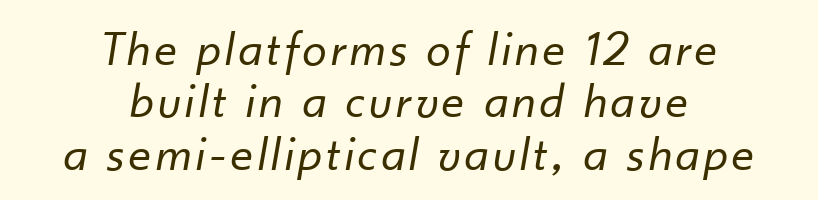
Quick note: underline off. The strokes are not fattened; the text isn't bold. Looking at the ascenders, they clearly lean. The space between consecutive lines is stingy.
